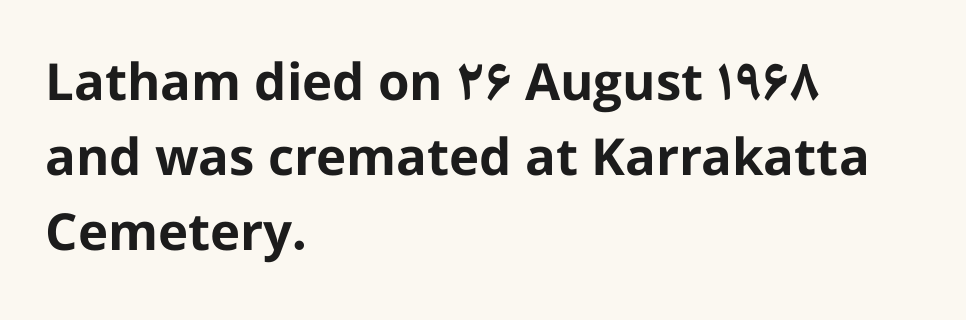
The passage shown is typed in a proportional face where columns would drift. It's the straight-up-and-down kind of type. These lines sit exactly where default settings would place them. There is no visible air inserted between adjacent glyphs. This rendering employs a face without finishing strokes, i.e., a sans-serif. Each line starts at the same left margin while the right side varies.
